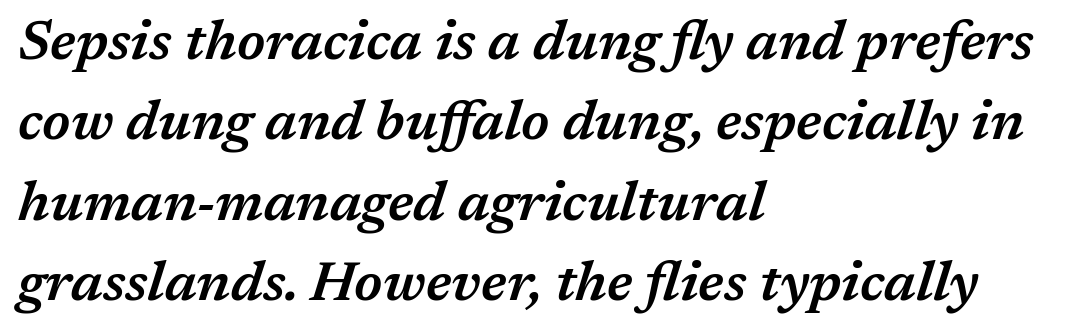
The letterforms sit shoulder to shoulder at normal distance. Proportional: the letters do not fall into vertical columns. Strokes here are thickened, but only to semibold level. The axis of the letterforms is tilted away from vertical.
